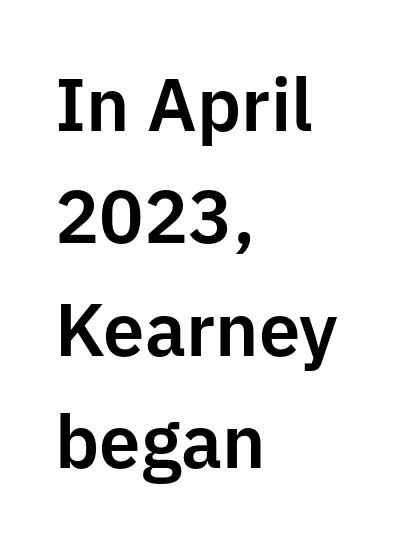
The image shows 74 px sans-serif type, upright; set left-aligned, normal line spacing (1.52x), normal letter spacing, not underlined; low stroke contrast and a medium x-height.
